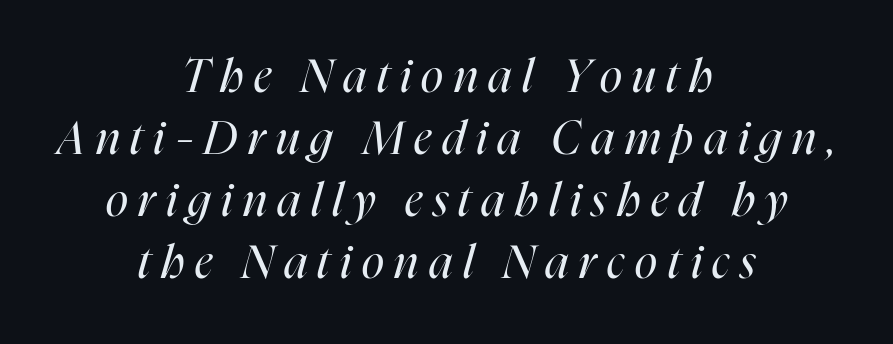
The image shows 46 px regular-weight, condensed type, italic (leaning right); set centered, normal line spacing (1.35x), unusually wide letter spacing (+0.23 em), not underlined; high stroke contrast and a medium x-height.
